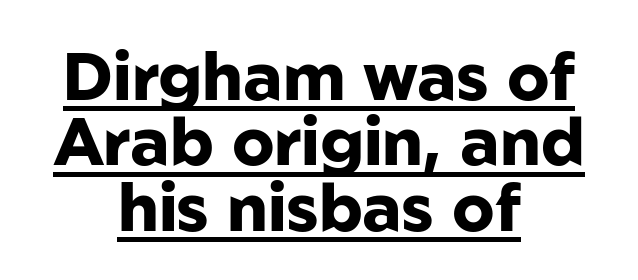
Q: Is the text bold? A: Yes.
Q: Is the text italic (slanted)? A: No, it is upright.
Q: Is the typeface a serif or a sans-serif typeface? A: Sans-serif.
Q: Is the text underlined? A: Yes.
Q: How is the paragraph aligned? A: Centered.
Q: Is the spacing between letters normal or unusually wide? A: Normal.
Q: Is the spacing between lines tight, normal or loose? A: Tight.
Q: Width (condensed, normal, or wide)? A: Normal.
Q: Stroke contrast? A: Low.
Q: x-height? A: Medium.
Q: Monospaced? A: No.
